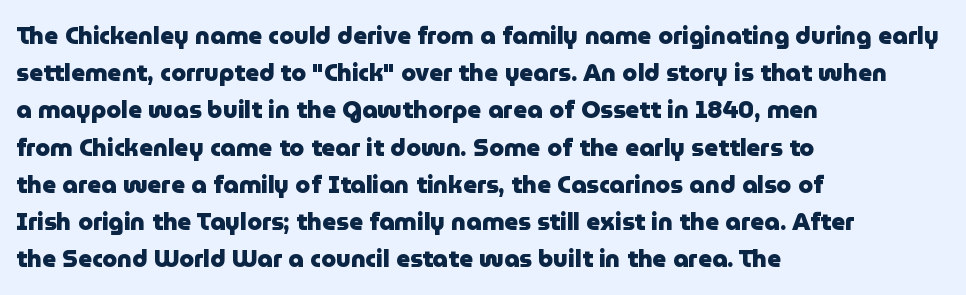
{"italic": "no", "bold": "yes", "underline": "no", "align": "left", "line_spacing": "normal", "line_spacing_ratio": 1.55, "letter_spacing": "normal", "letter_spacing_em": 0.0, "glyph_px": 24}
